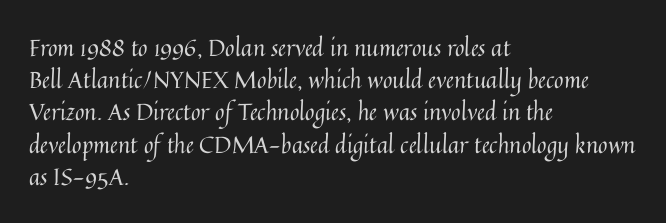
Regarding leading, the lines here are spaced in the standard way. The setting favours the left margin, as ordinary paragraphs usually do. The typeface has the unassuming heft of standard copy or less. The tracking reads as untouched default to a designer's eye. Type without underlining.
